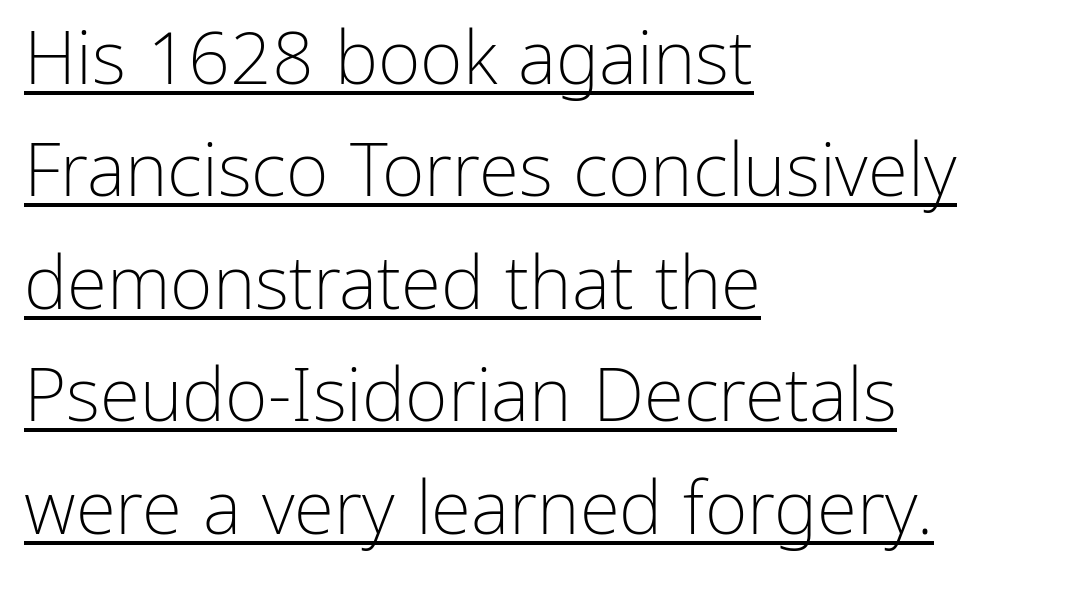
The image shows 73 px light sans-serif type, upright; set left-aligned, normal line spacing (1.54x), normal letter spacing, underlined; low stroke contrast and a medium x-height.
